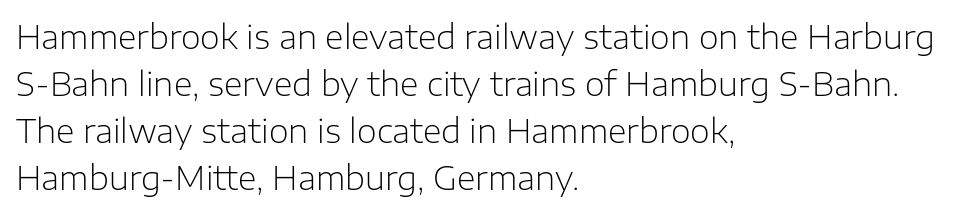
The image shows 32 px light sans-serif type, upright; set left-aligned, normal line spacing (1.47x), normal letter spacing, not underlined; low stroke contrast and a medium x-height.
